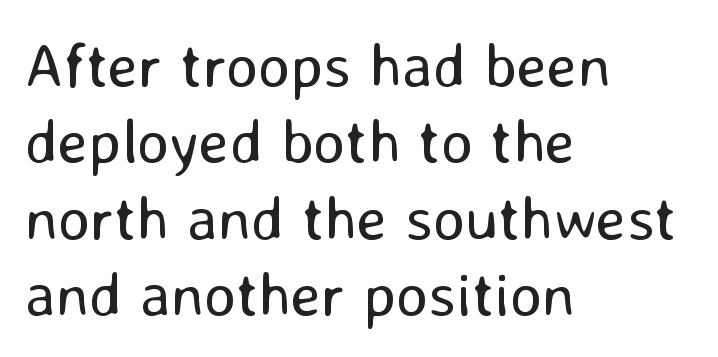
Leftover space on each line is placed entirely after the last word. The passage shown is typed in a proportional face where columns would drift. Rule under the text: the space is simply empty. This is roman type, the default non-slanted kind. The rendering keeps characters at their native spacing.
